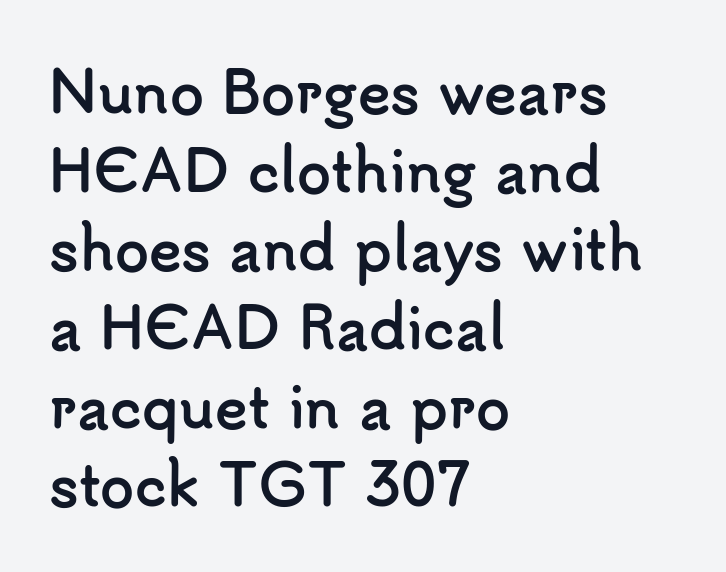
The image shows 55 px semibold sans-serif type, upright; set left-aligned, normal line spacing (1.43x), normal letter spacing, not underlined; low stroke contrast and a small x-height.
